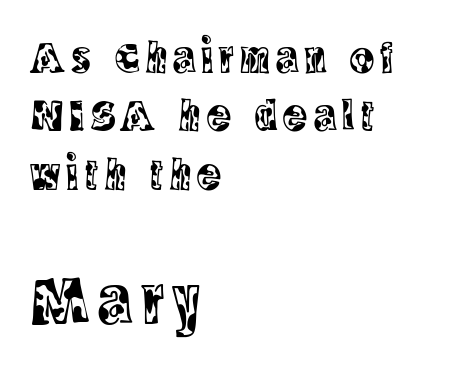
Q: Is the text italic (slanted)? A: No, it is upright.
Q: Is the typeface a serif or a sans-serif typeface? A: Serif.
Q: Is the text underlined? A: No.
Q: How is the paragraph aligned? A: Left-aligned.
Q: Is the spacing between lines tight, normal or loose? A: Normal.
Q: Which block of text is set in a larger size, the first (top) or the second (bottom)? A: The second (bottom) one.
Q: Width (condensed, normal, or wide)? A: Condensed.
Q: x-height? A: Large.
Q: Monospaced? A: No.
